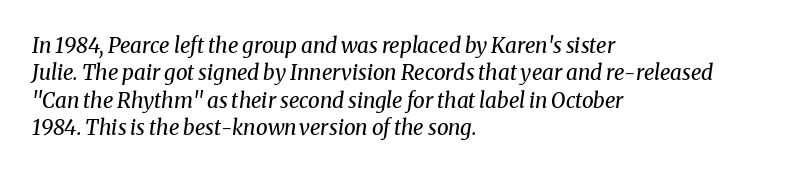
{"italic": "yes", "lean": "right", "slant_degrees": 8, "bold": "no", "underline": "no", "align": "left", "line_spacing": "normal", "line_spacing_ratio": 1.3, "letter_spacing": "normal", "letter_spacing_em": 0.0, "glyph_px": 21}
